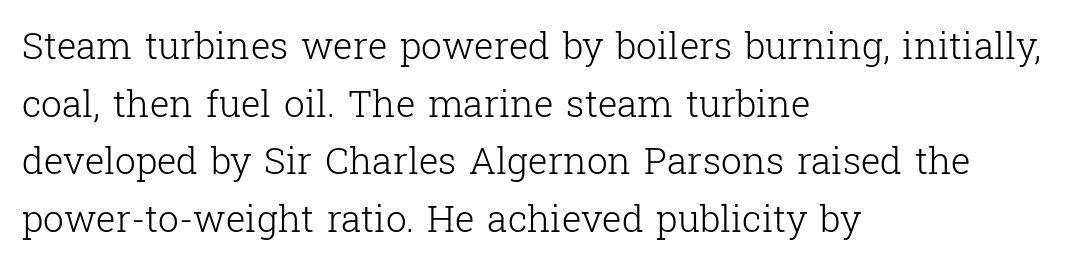
The image shows 37 px light serif type, upright; set left-aligned, normal line spacing (1.56x), normal letter spacing, not underlined; low stroke contrast and a medium x-height.
